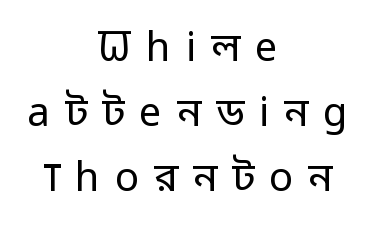
The image shows 40 px regular-weight sans-serif type, upright; set centered, normal line spacing (1.63x), unusually wide letter spacing (+0.37 em), not underlined; low stroke contrast and a medium x-height.
